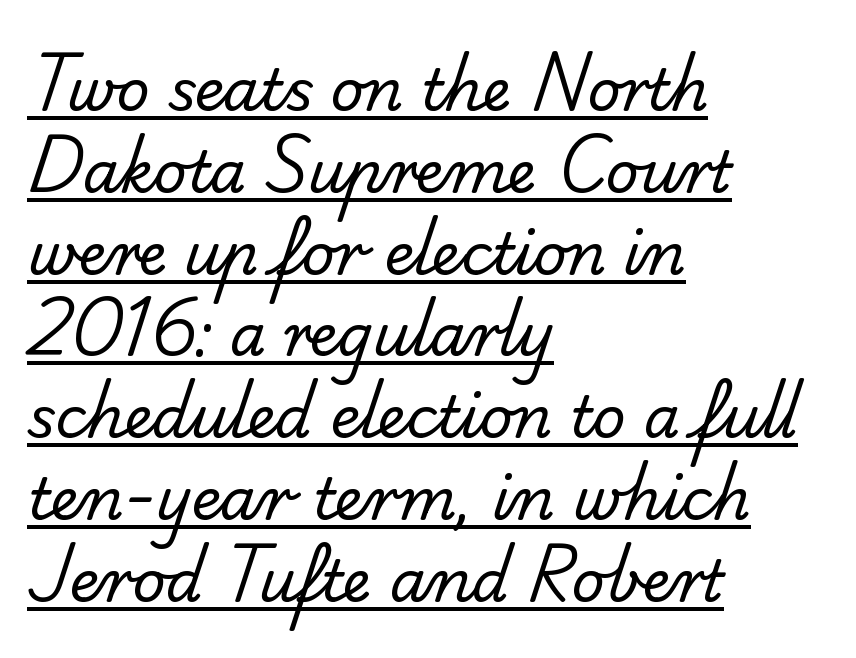
{"serif": "no", "bold": "no", "weight": "regular", "width": "normal", "stroke_contrast": "low", "x_height": "small", "monospaced": "no", "underline": "yes", "align": "left", "line_spacing": "normal", "line_spacing_ratio": 1.41, "letter_spacing": "normal", "letter_spacing_em": 0.0, "glyph_px": 58}
